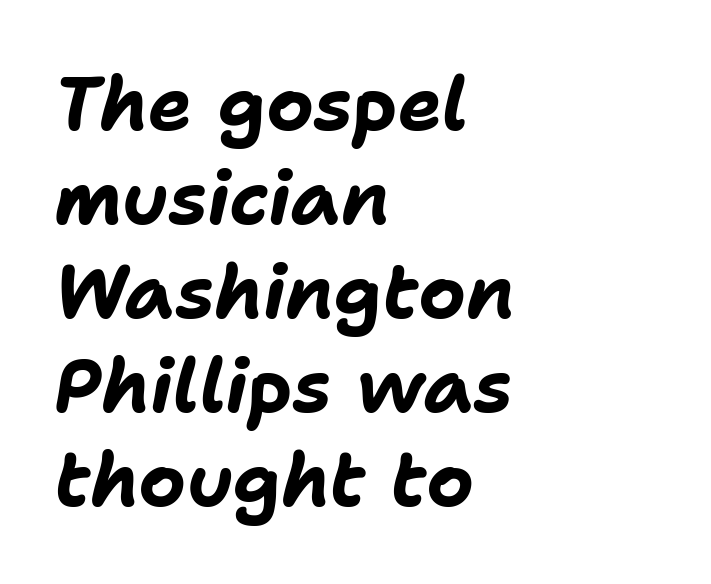
{"italic": "yes", "lean": "right", "slant_degrees": 11, "bold": "yes", "weight": "bold", "width": "normal", "stroke_contrast": "low", "x_height": "medium", "monospaced": "no", "underline": "no", "align": "left", "line_spacing": "normal", "line_spacing_ratio": 1.27, "letter_spacing": "normal", "letter_spacing_em": 0.0, "glyph_px": 74}
